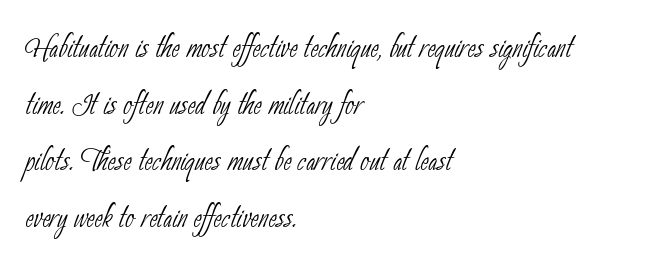
Q: Is the text bold? A: No.
Q: Is the typeface a serif or a sans-serif typeface? A: Sans-serif.
Q: Is the text underlined? A: No.
Q: How is the paragraph aligned? A: Left-aligned.
Q: Is the spacing between letters normal or unusually wide? A: Normal.
Q: Is the spacing between lines tight, normal or loose? A: Normal.
Q: Width (condensed, normal, or wide)? A: Condensed.
Q: Stroke contrast? A: Low.
Q: x-height? A: Small.
Q: Monospaced? A: No.
